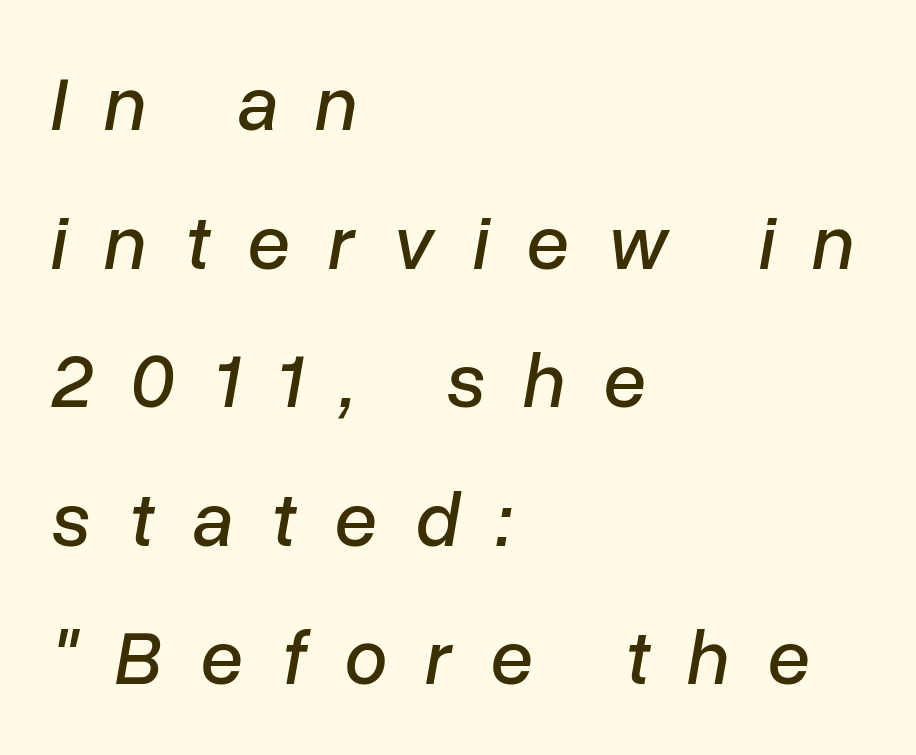
{"italic": "yes", "lean": "right", "slant_degrees": 10, "width": "normal", "stroke_contrast": "low", "x_height": "medium", "monospaced": "no", "underline": "no", "align": "left", "line_spacing_ratio": 1.8, "letter_spacing": "wide", "letter_spacing_em": 0.49, "glyph_px": 77}
